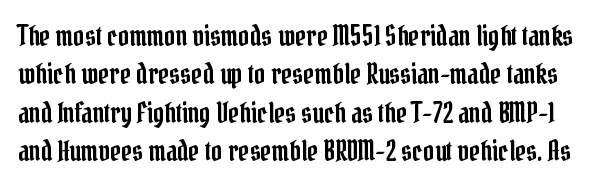
Interline gaps are of average width in this sample. Short note: letters normally spaced. Nobody drew a line under any word here. Nope, not italic — everything's standing straight.
